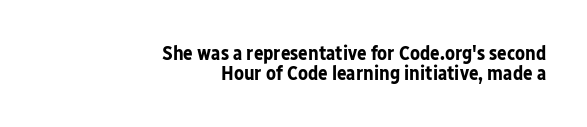
The image shows 20 px bold type, upright; set right-aligned, tight line spacing (1.0x), normal letter spacing, not underlined.
